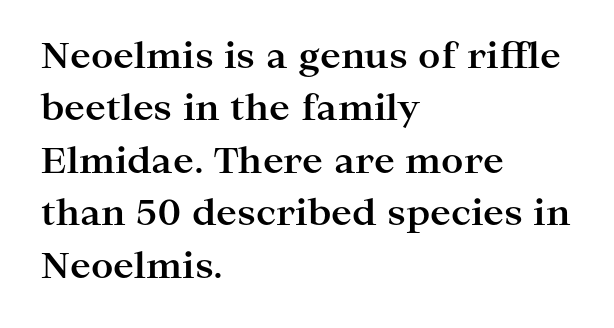
Q: Is the text bold? A: Yes.
Q: Is the text italic (slanted)? A: No, it is upright.
Q: Is the typeface a serif or a sans-serif typeface? A: Serif.
Q: Is the text underlined? A: No.
Q: How is the paragraph aligned? A: Left-aligned.
Q: Is the spacing between letters normal or unusually wide? A: Normal.
Q: Is the spacing between lines tight, normal or loose? A: Normal.
Q: Width (condensed, normal, or wide)? A: Wide.
Q: Stroke contrast? A: High.
Q: x-height? A: Medium.
Q: Monospaced? A: No.
